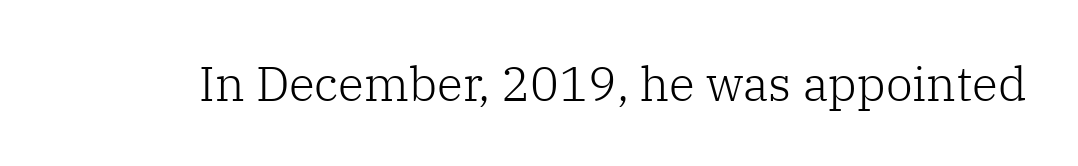
The image shows 48 px light serif type, upright; set normal letter spacing, not underlined; low stroke contrast and a medium x-height.
